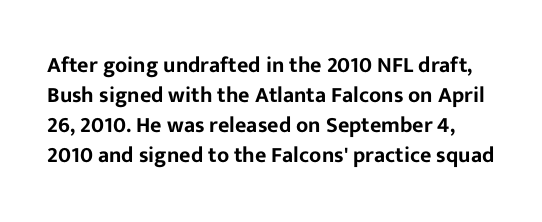
Words float on clear page, feet unadorned. Regular leading. When letters stand straight like this, we call the style roman or upright. Nothing unusual about the tracking: characters are spaced as the font intends.
